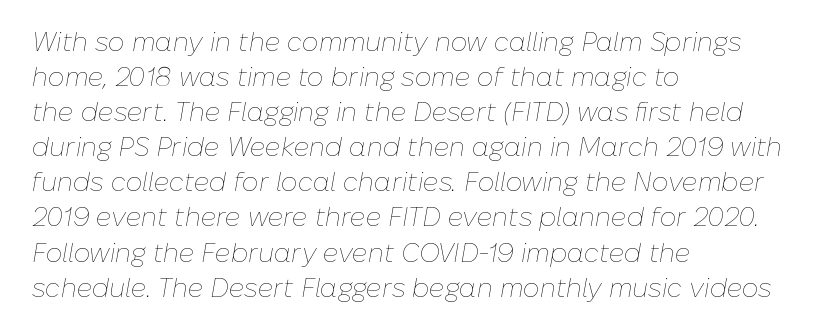
{"italic": "yes", "lean": "right", "slant_degrees": 10, "bold": "no", "underline": "no", "align": "left", "line_spacing": "normal", "line_spacing_ratio": 1.35, "letter_spacing": "normal", "letter_spacing_em": 0.0, "glyph_px": 26}
